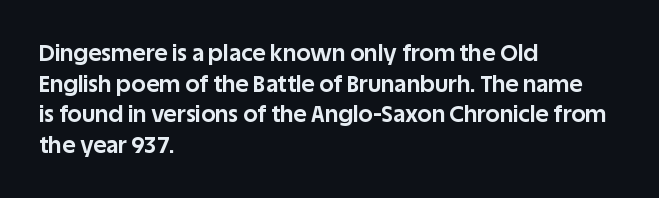
Nobody touched the tracking dial on this one. Heft: maximum for text — a bold. The rendering anchors every line to the left-hand side. The line-height multiplier appears to be the usual default.
